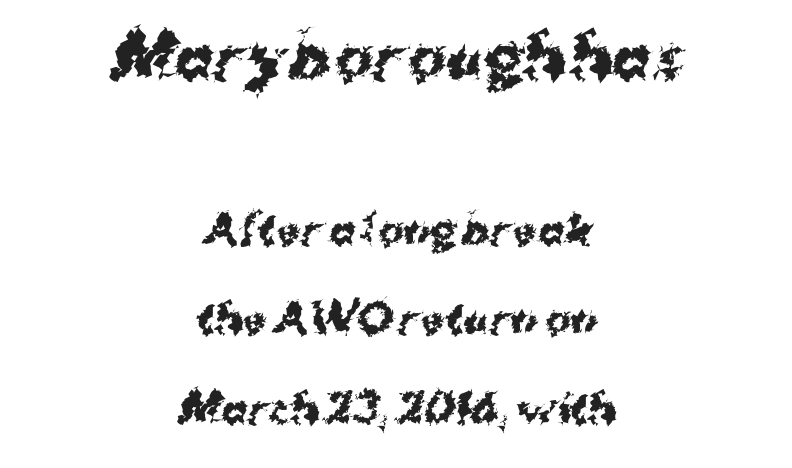
Weight check: bold — yes, fully. Examine the stroke ends and you'll find no serifs. Just letters on the line, the space beneath them empty. Size contrast runs from large at the top to small at the bottom. Casual observation: everything's sitting right in the middle. The block of text is sparse from top to bottom, with ample space between rows.
